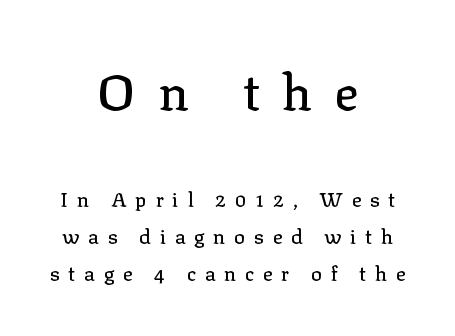
Q: Is the text italic (slanted)? A: No, it is upright.
Q: Is the typeface a serif or a sans-serif typeface? A: Serif.
Q: Is the text underlined? A: No.
Q: How is the paragraph aligned? A: Centered.
Q: Is the spacing between letters normal or unusually wide? A: Unusually wide.
Q: Which block of text is set in a larger size, the first (top) or the second (bottom)? A: The first (top) one.
Q: Width (condensed, normal, or wide)? A: Normal.
Q: Stroke contrast? A: Low.
Q: x-height? A: Medium.
Q: Monospaced? A: No.
